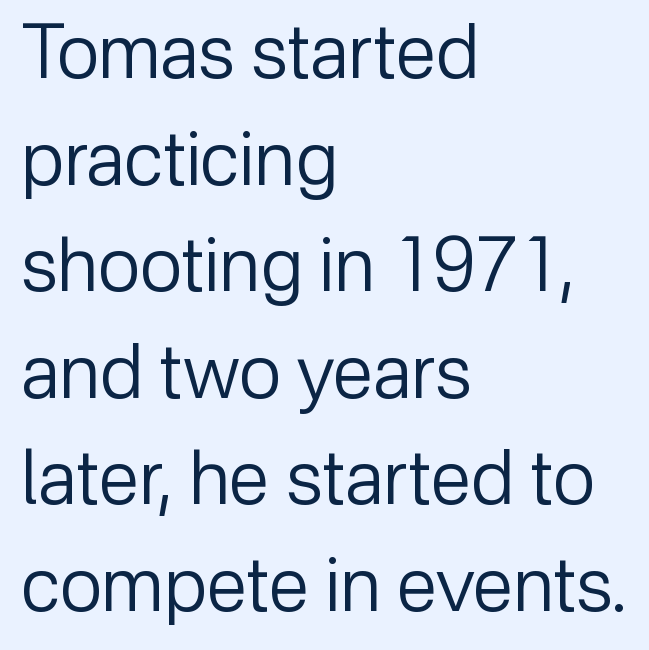
Note: no serifs on the glyphs. How are the letters spaced? Ordinarily, with no added tracking. The specimen omits any rule beneath the text block's lines. Character widths vary here, with narrow letters taking less room than wide ones. Is the stroke heavy? The answer is a plain regular-or-lighter. Where is the straight margin? On the left.
